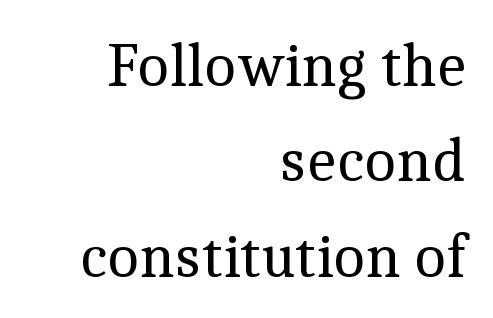
Serifs: yes, visible at the terminals of the letterforms. The weight tops out at a normal text grade. Type without underlining. All the whitespace from short lines collects on the left. Notice how the stems are strictly vertical — no italics here.
